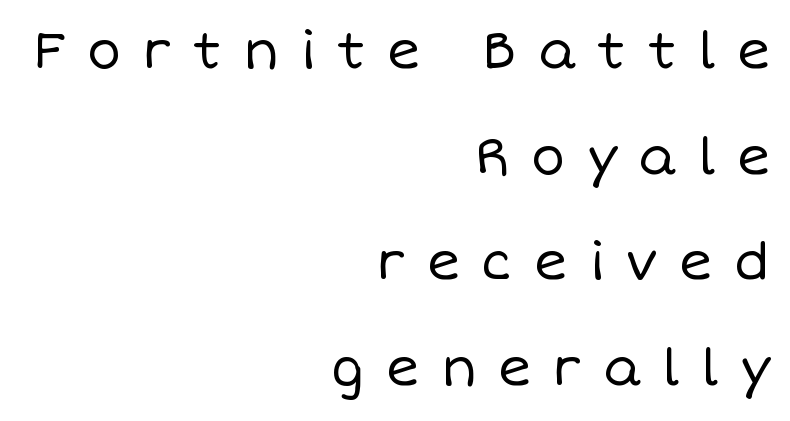
{"italic": "no", "bold": "no", "weight": "regular", "width": "normal", "stroke_contrast": "low", "x_height": "large", "monospaced": "no", "underline": "no", "align": "right", "line_spacing": "loose", "line_spacing_ratio": 2.07, "letter_spacing": "wide", "letter_spacing_em": 0.42, "glyph_px": 51}
